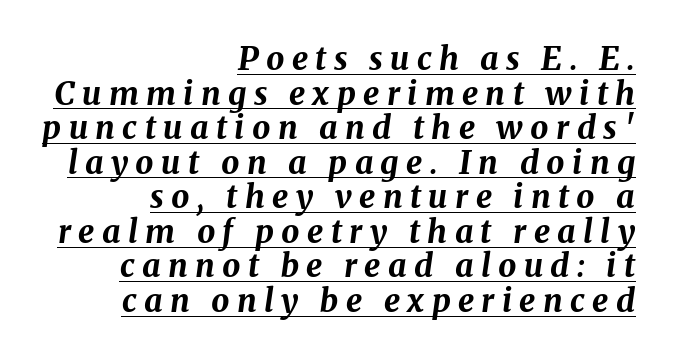
The image shows 32 px bold type, italic (leaning right); set right-aligned, tight line spacing (1.08x), unusually wide letter spacing (+0.23 em), underlined; medium stroke contrast and a medium x-height.
